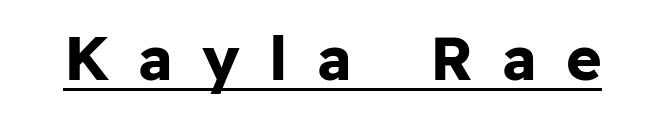
The image shows 61 px bold sans-serif type, upright; set unusually wide letter spacing (+0.48 em), underlined; low stroke contrast and a medium x-height.
